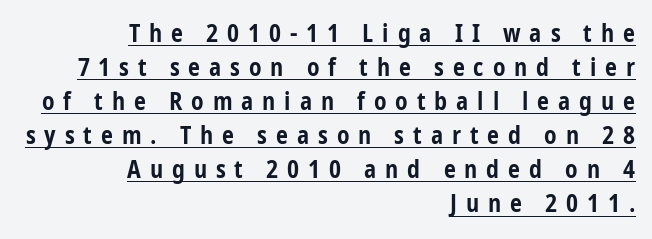
This rendering features underlined lettering. This block has exactly the height ordinary leading produces. You could only call the tracking loose — the letters float apart. Weight check: bold — yes, fully. Short and long lines alike share a common ending point at right.
